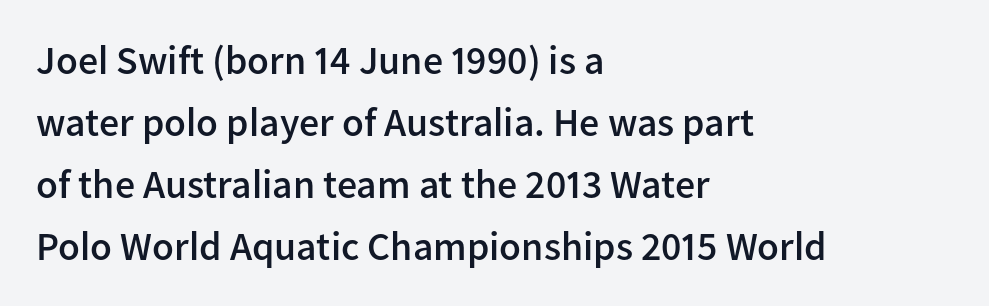
Q: Is the text bold? A: Semi-bold.
Q: Is the text italic (slanted)? A: No, it is upright.
Q: Is the typeface a serif or a sans-serif typeface? A: Sans-serif.
Q: Is the text underlined? A: No.
Q: How is the paragraph aligned? A: Left-aligned.
Q: Is the spacing between letters normal or unusually wide? A: Normal.
Q: Is the spacing between lines tight, normal or loose? A: Normal.
Q: Width (condensed, normal, or wide)? A: Normal.
Q: Stroke contrast? A: Low.
Q: x-height? A: Medium.
Q: Monospaced? A: No.
